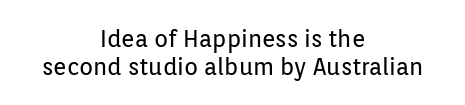
{"italic": "no", "bold": "no", "underline": "no", "align": "center", "line_spacing_ratio": 1.21, "letter_spacing": "normal", "letter_spacing_em": 0.0, "glyph_px": 23}
